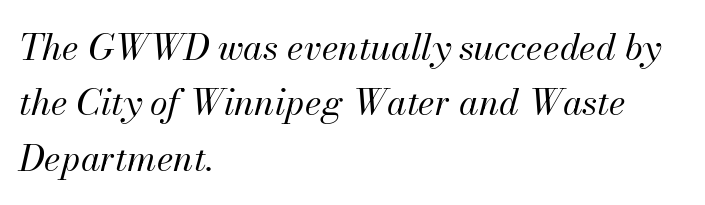
Layout note: lines flush left. No letter is thick-stroked: the sample isn't bold. These lines are rendered in a variable-pitch font. Lines of text with bare space underneath. The font's italic variant was chosen for this text.
